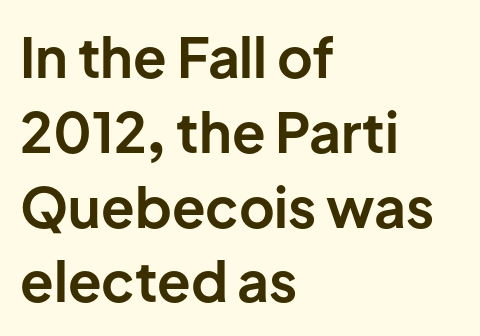
Q: Is the text bold? A: Yes.
Q: Is the text italic (slanted)? A: No, it is upright.
Q: Is the typeface a serif or a sans-serif typeface? A: Sans-serif.
Q: Is the text underlined? A: No.
Q: How is the paragraph aligned? A: Left-aligned.
Q: Is the spacing between letters normal or unusually wide? A: Normal.
Q: Is the spacing between lines tight, normal or loose? A: Normal.
Q: Width (condensed, normal, or wide)? A: Normal.
Q: Stroke contrast? A: Low.
Q: x-height? A: Medium.
Q: Monospaced? A: No.
